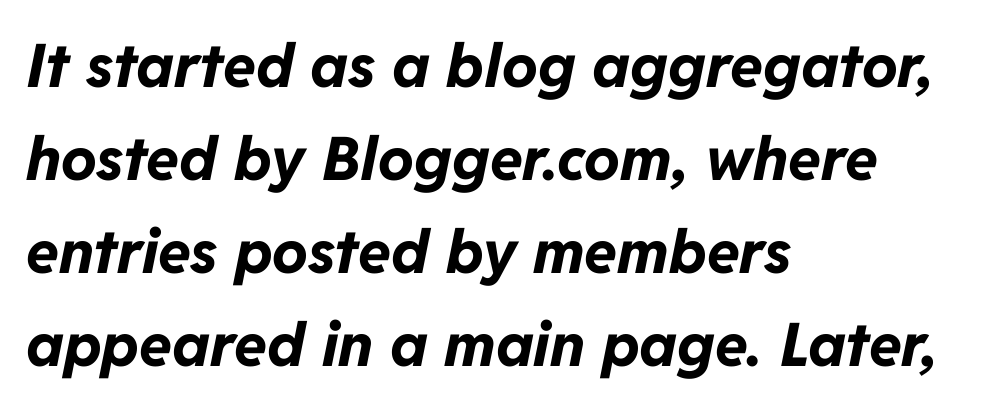
{"italic": "yes", "lean": "right", "slant_degrees": 11, "bold": "yes", "weight": "bold", "width": "normal", "stroke_contrast": "low", "x_height": "medium", "monospaced": "no", "underline": "no", "align": "left", "line_spacing": "normal", "line_spacing_ratio": 1.55, "letter_spacing": "normal", "letter_spacing_em": 0.0, "glyph_px": 60}
